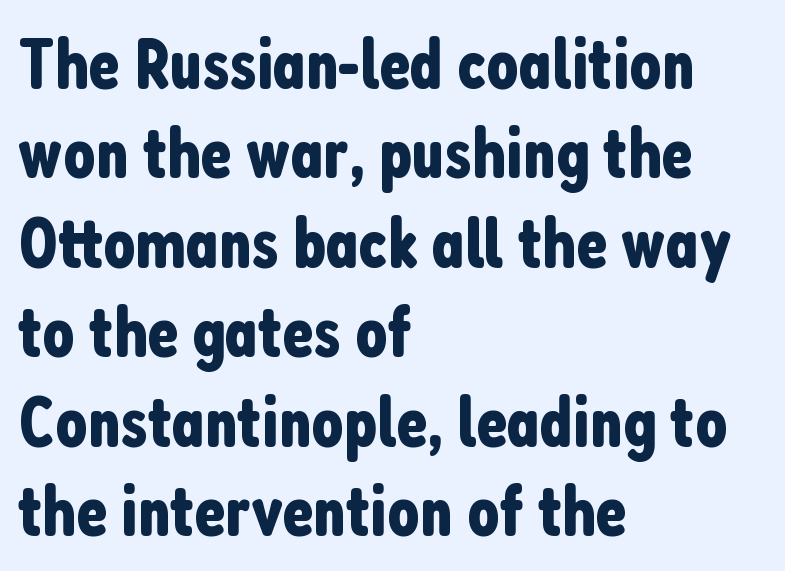
The specimen reads as upright at a glance. Where is the straight margin? On the left. Descender tails drop into unmarked territory. Check where the strokes stop: nothing finishes them off — pure sans. Spacing between characters is what you'd get straight out of the box.
